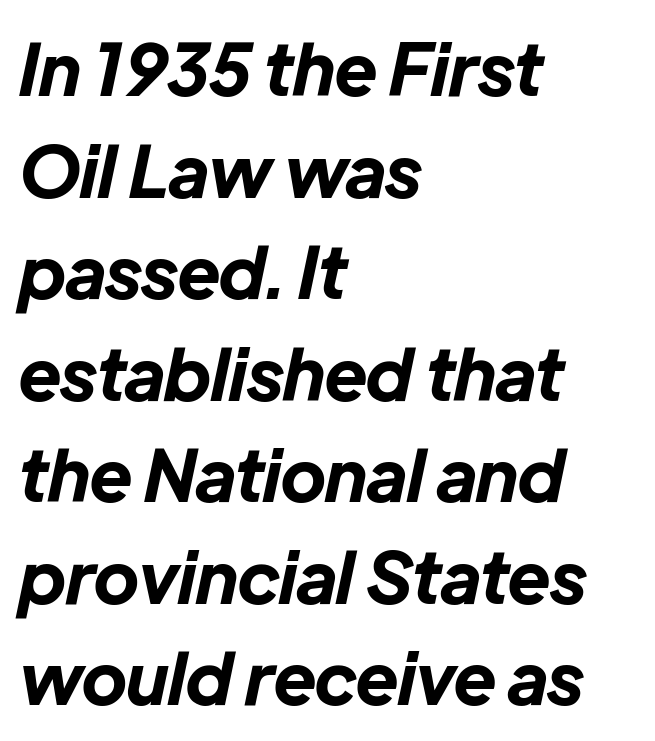
Q: Is the text bold? A: Yes.
Q: Is the text italic (slanted)? A: Yes, it leans right by about 12 degrees.
Q: Is the text underlined? A: No.
Q: How is the paragraph aligned? A: Left-aligned.
Q: Is the spacing between letters normal or unusually wide? A: Normal.
Q: Is the spacing between lines tight, normal or loose? A: Normal.
Q: Width (condensed, normal, or wide)? A: Normal.
Q: Stroke contrast? A: Low.
Q: x-height? A: Medium.
Q: Monospaced? A: No.
